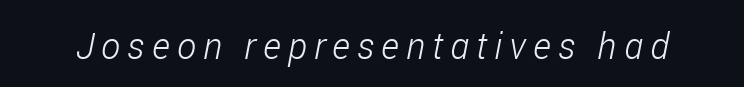
The image shows 36 px light, condensed type, italic (leaning right); set unusually wide letter spacing (+0.2 em), not underlined; low stroke contrast and a medium x-height.
